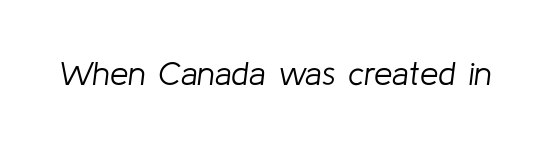
The image shows 33 px light type, italic (leaning right); set normal letter spacing, not underlined; low stroke contrast and a medium x-height.
